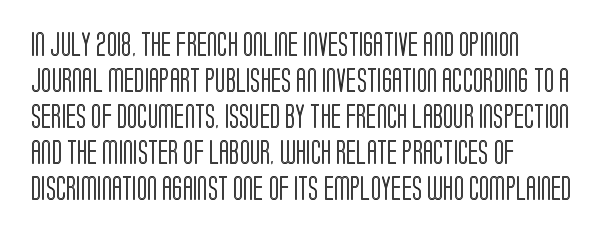
You can tell it's not italic because the verticals are truly vertical. Whoever set this chose a conventional vertical rhythm. The line texture is even and compact thanks to regular tracking. Each row of text sits above clean, open space.
